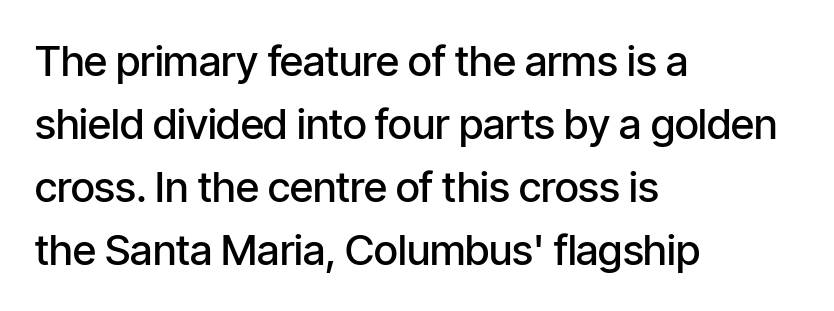
Q: Is the text bold? A: Semi-bold.
Q: Is the text italic (slanted)? A: No, it is upright.
Q: Is the typeface a serif or a sans-serif typeface? A: Sans-serif.
Q: Is the text underlined? A: No.
Q: How is the paragraph aligned? A: Left-aligned.
Q: Is the spacing between letters normal or unusually wide? A: Normal.
Q: Is the spacing between lines tight, normal or loose? A: Normal.
Q: Width (condensed, normal, or wide)? A: Condensed.
Q: Stroke contrast? A: Low.
Q: x-height? A: Medium.
Q: Monospaced? A: No.
